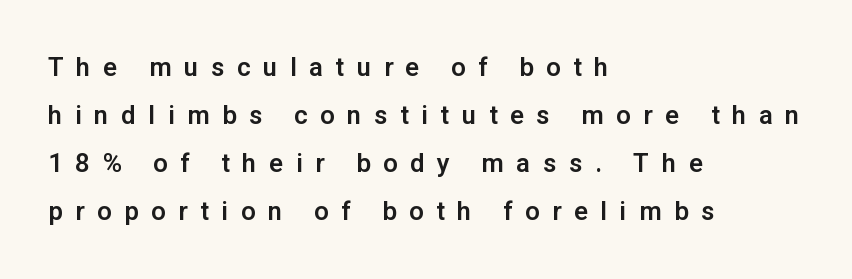
The image shows 26 px text type, upright; set left-aligned, line spacing 1.84x, unusually wide letter spacing (+0.48 em), not underlined.
